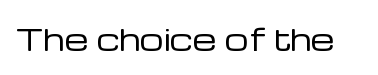
The image shows 30 px regular-weight sans-serif type, upright; set normal letter spacing, not underlined; low stroke contrast and a medium x-height.
